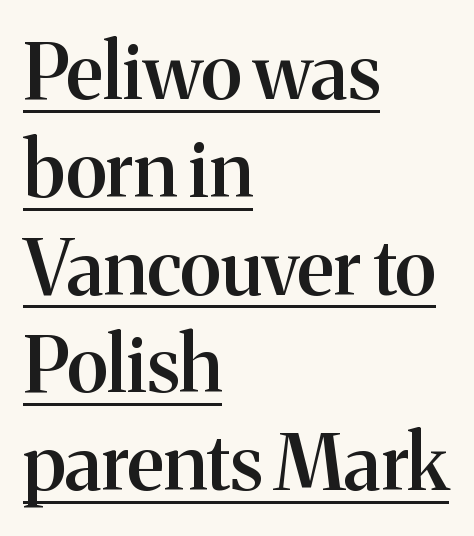
{"serif": "yes", "italic": "no", "bold": "semi", "weight": "semibold", "width": "normal", "stroke_contrast": "medium", "x_height": "medium", "monospaced": "no", "underline": "yes", "align": "left", "line_spacing": "normal", "line_spacing_ratio": 1.27, "letter_spacing": "normal", "letter_spacing_em": 0.0, "glyph_px": 77}
